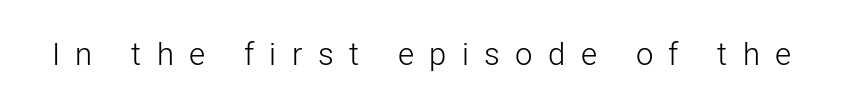
Here the designer chose a conventional face with non-uniform glyph widths. Is there any slant? The stems are plumb. Decoration check: the copy has no underline. The type family on display is of the sans-serif kind. Nothing heavy about these letters — not bold at all. How are the letters spaced? Widely, with obvious added tracking.
